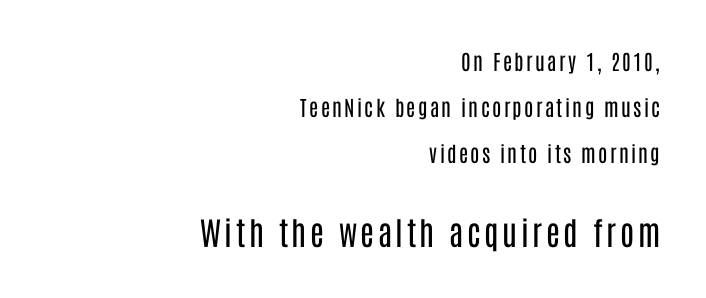
The image shows 32 px regular-weight, condensed sans-serif type, upright; set right-aligned, loose line spacing (2.19x), not underlined; the second (bottom) block is 1.52x larger; low stroke contrast and a large x-height.
